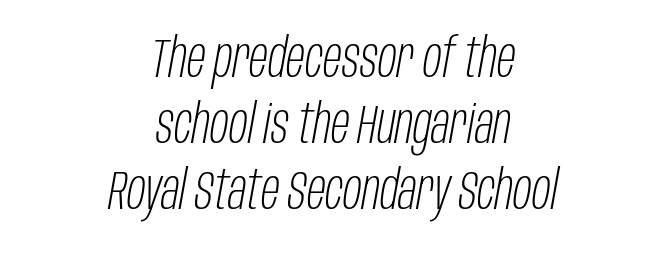
This sample uses an oblique cut, with every glyph tilted off the vertical. Stroke mass is kept to a normal reading level or below. The words here are not underlined. This sample is center-justified, so both line endings float freely. Tracking here is standard; glyphs follow each other at the usual distance. Character widths vary here, with narrow letters taking less room than wide ones.
